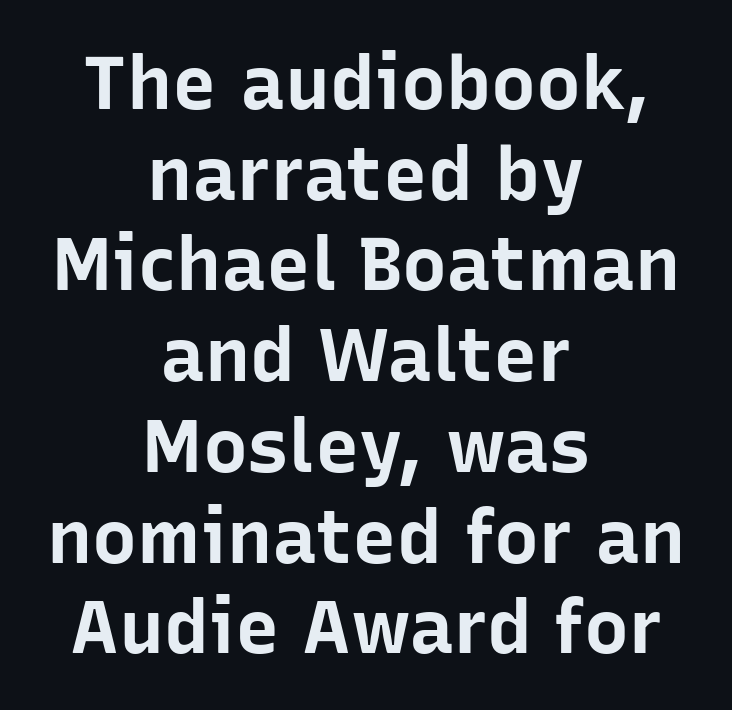
{"serif": "no", "italic": "no", "bold": "yes", "weight": "bold", "width": "normal", "stroke_contrast": "low", "x_height": "medium", "monospaced": "no", "underline": "no", "align": "center", "line_spacing_ratio": 1.21, "letter_spacing": "normal", "letter_spacing_em": 0.0, "glyph_px": 75}
